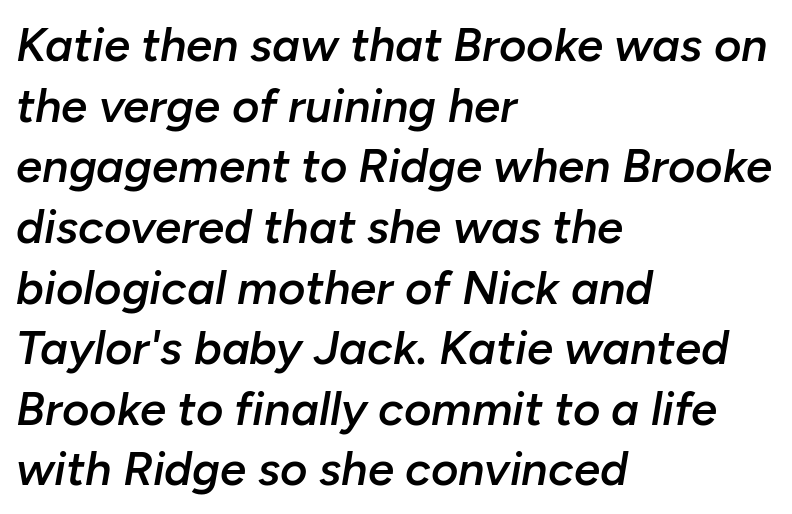
Q: Is the text bold? A: Semi-bold.
Q: Is the text italic (slanted)? A: Yes, it leans right by about 10 degrees.
Q: Is the text underlined? A: No.
Q: How is the paragraph aligned? A: Left-aligned.
Q: Is the spacing between letters normal or unusually wide? A: Normal.
Q: Is the spacing between lines tight, normal or loose? A: Normal.
Q: Width (condensed, normal, or wide)? A: Normal.
Q: Stroke contrast? A: Low.
Q: x-height? A: Medium.
Q: Monospaced? A: No.
